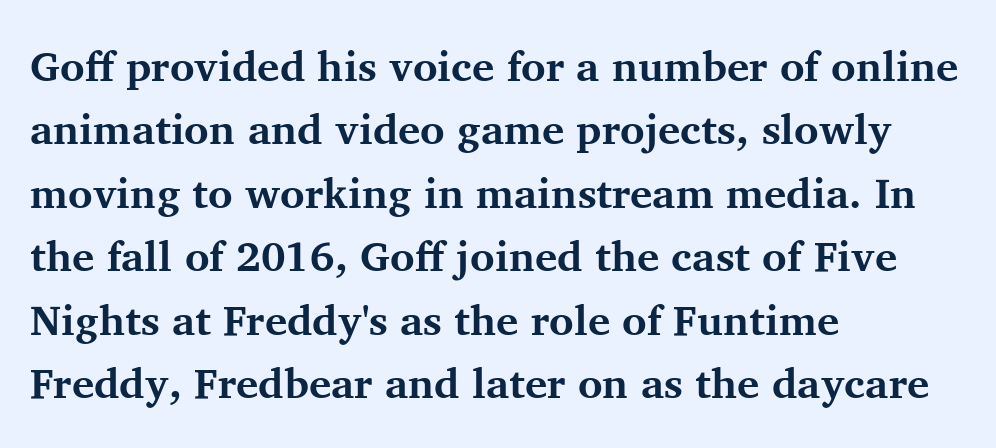
The image shows 42 px bold serif type, upright; set left-aligned, normal line spacing (1.51x), normal letter spacing, not underlined; medium stroke contrast and a medium x-height.
